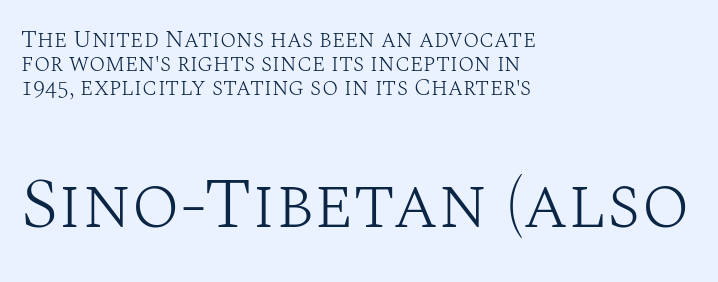
Q: Is the text bold? A: No.
Q: Is the text italic (slanted)? A: No, it is upright.
Q: Is the typeface a serif or a sans-serif typeface? A: Serif.
Q: Is the text underlined? A: No.
Q: How is the paragraph aligned? A: Left-aligned.
Q: Is the spacing between letters normal or unusually wide? A: Normal.
Q: Is the spacing between lines tight, normal or loose? A: Tight.
Q: Which block of text is set in a larger size, the first (top) or the second (bottom)? A: The second (bottom) one.
Q: Width (condensed, normal, or wide)? A: Normal.
Q: Stroke contrast? A: Medium.
Q: x-height? A: Large.
Q: Monospaced? A: No.
